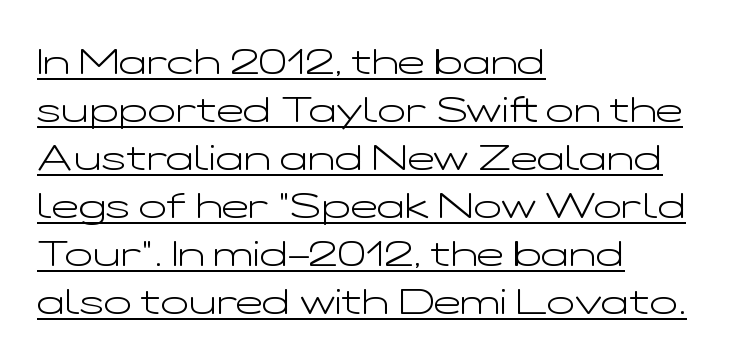
Q: Is the text bold? A: No.
Q: Is the text italic (slanted)? A: No, it is upright.
Q: Is the typeface a serif or a sans-serif typeface? A: Sans-serif.
Q: Is the text underlined? A: Yes.
Q: How is the paragraph aligned? A: Left-aligned.
Q: Is the spacing between letters normal or unusually wide? A: Normal.
Q: Is the spacing between lines tight, normal or loose? A: Normal.
Q: Width (condensed, normal, or wide)? A: Wide.
Q: Stroke contrast? A: Low.
Q: x-height? A: Medium.
Q: Monospaced? A: No.
